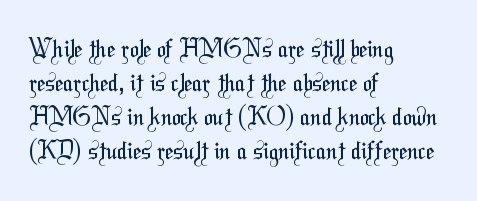
Q: Is the text bold? A: No.
Q: Is the text underlined? A: No.
Q: How is the paragraph aligned? A: Left-aligned.
Q: Is the spacing between letters normal or unusually wide? A: Normal.
Q: Is the spacing between lines tight, normal or loose? A: Normal.
